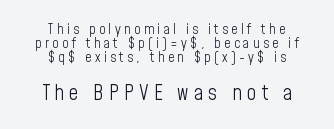
Q: Is the text bold? A: No.
Q: Is the text italic (slanted)? A: No, it is upright.
Q: Is the text underlined? A: No.
Q: How is the paragraph aligned? A: Centered.
Q: Is the spacing between letters normal or unusually wide? A: Unusually wide.
Q: Is the spacing between lines tight, normal or loose? A: Tight.
Q: Which block of text is set in a larger size, the first (top) or the second (bottom)? A: The second (bottom) one.
